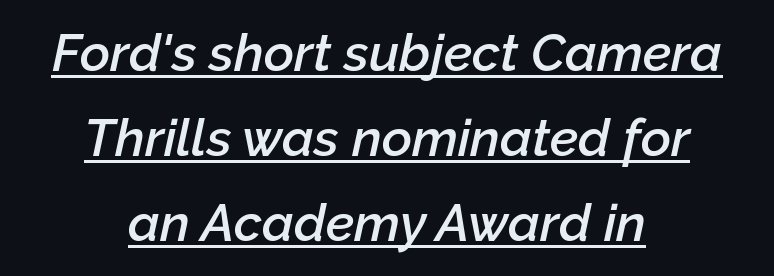
Each glyph is drawn with semibold strokes, heavier than normal yet not fully bold. The block of text has a typical density, with ordinary space between rows. Italic: yes, the glyphs are oblique. Words appear dense and cohesive because spacing is normal.
